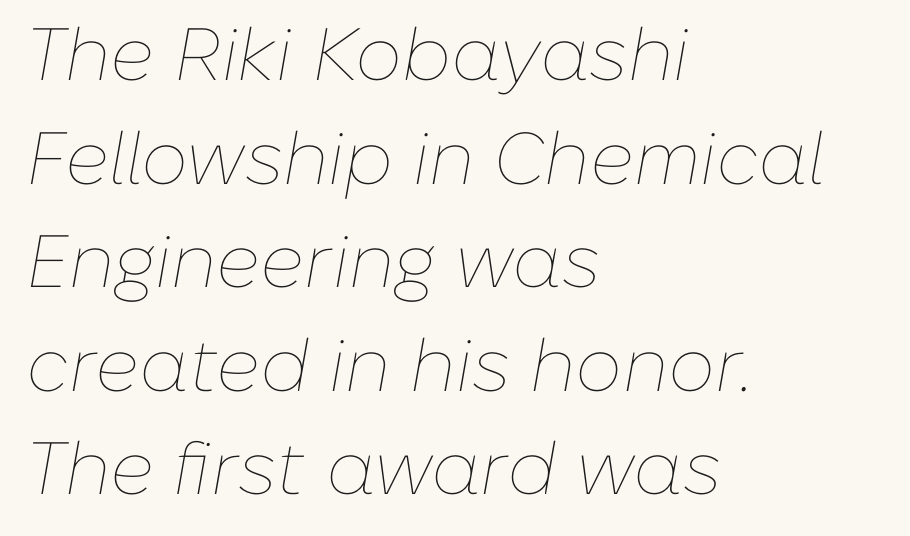
Decoration check: the copy has no underline. Think of a printed novel: that variable character pitch is what you see here. Line beginnings align vertically; line endings do not. The line texture is even and compact thanks to regular tracking.
